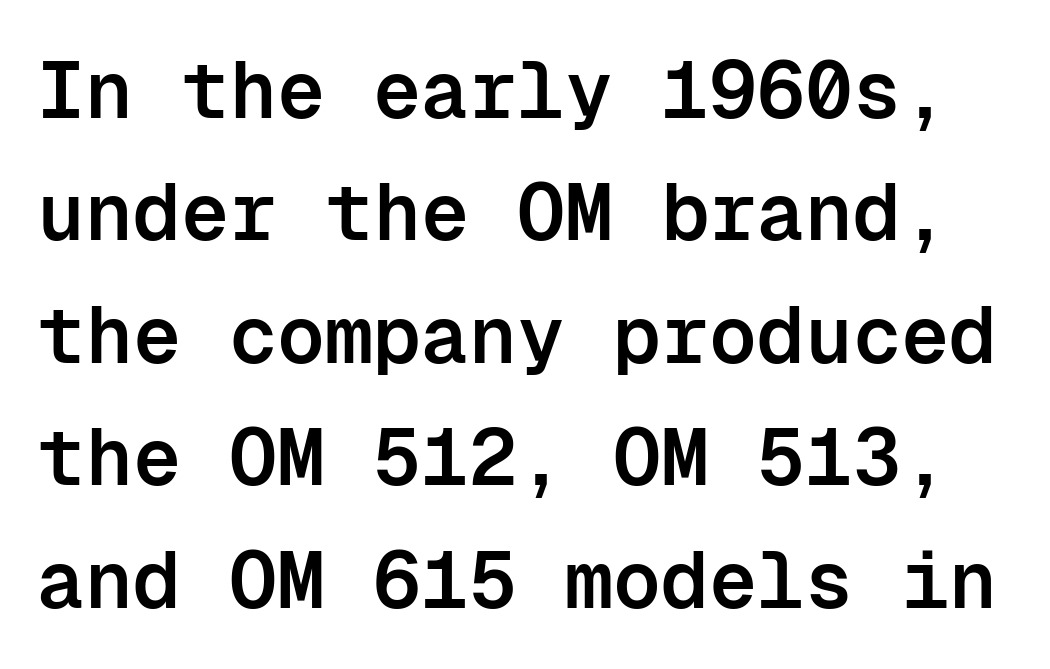
Each new line begins a customary step beneath the previous one. This is the regular roman posture of the typeface. The gaps between neighbouring characters are ordinary and unremarkable. Spacing verdict: monospaced, one width for all characters.
